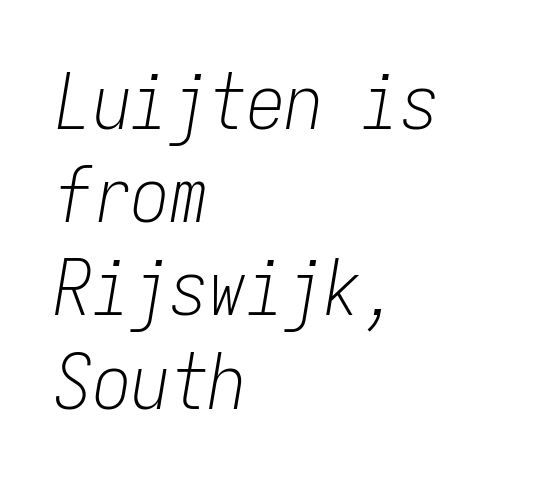
Every row of glyphs begins at an identical x-position on the left. Note the uniform advance width — an 'i' takes as much space as an 'm'. The characters are drawn with everyday or finer stroke widths. The face used here has a pronounced slope to its letters. A clean baseline with only descenders dipping below it.
